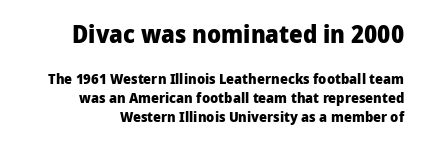
{"italic": "no", "bold": "yes", "underline": "no", "align": "right", "line_spacing": "normal", "line_spacing_ratio": 1.36, "letter_spacing": "normal", "letter_spacing_em": 0.0, "larger_block": "first", "size_ratio": 1.71, "glyph_px": 24}
